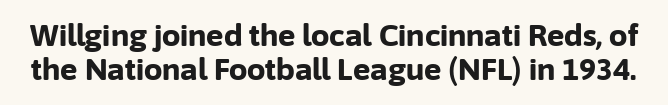
The image shows 29 px bold sans-serif type, upright; set line spacing 1.17x, normal letter spacing, not underlined; low stroke contrast and a medium x-height.
